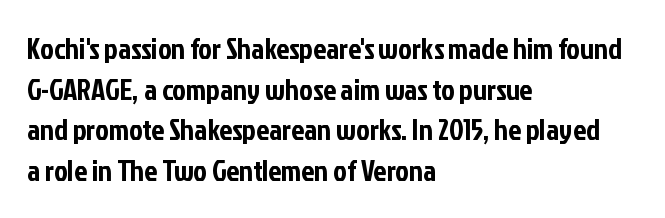
Q: Is the text italic (slanted)? A: No, it is upright.
Q: Is the typeface a serif or a sans-serif typeface? A: Sans-serif.
Q: Is the text underlined? A: No.
Q: How is the paragraph aligned? A: Left-aligned.
Q: Is the spacing between letters normal or unusually wide? A: Normal.
Q: Is the spacing between lines tight, normal or loose? A: Normal.
Q: Width (condensed, normal, or wide)? A: Condensed.
Q: Stroke contrast? A: Low.
Q: x-height? A: Medium.
Q: Monospaced? A: No.
